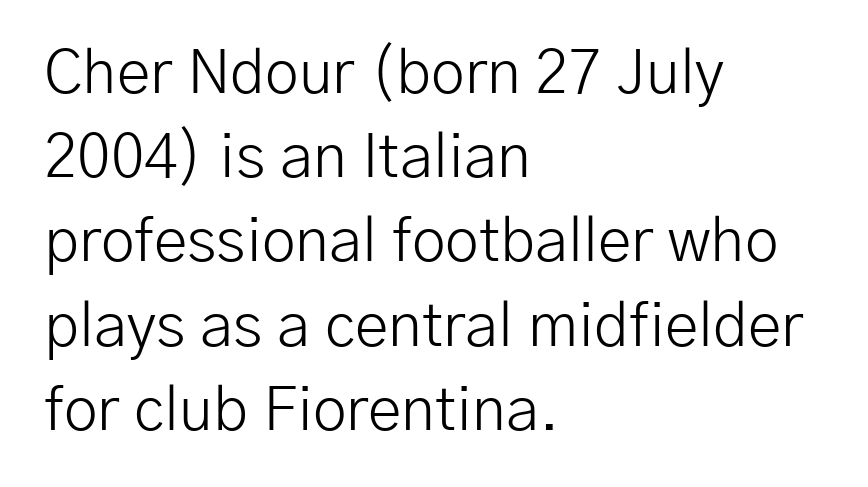
Q: Is the text bold? A: No.
Q: Is the text italic (slanted)? A: No, it is upright.
Q: Is the typeface a serif or a sans-serif typeface? A: Sans-serif.
Q: Is the text underlined? A: No.
Q: How is the paragraph aligned? A: Left-aligned.
Q: Is the spacing between letters normal or unusually wide? A: Normal.
Q: Is the spacing between lines tight, normal or loose? A: Normal.
Q: Width (condensed, normal, or wide)? A: Normal.
Q: Stroke contrast? A: Low.
Q: x-height? A: Medium.
Q: Monospaced? A: No.
